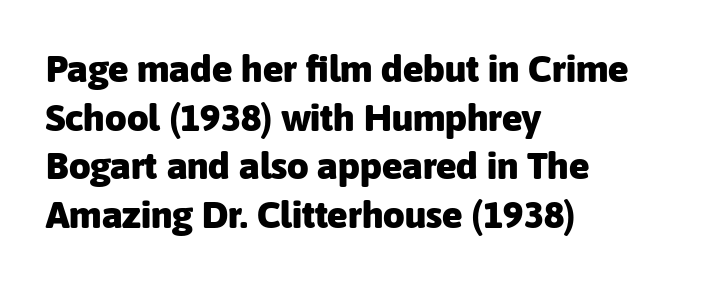
Q: Is the text bold? A: Yes.
Q: Is the text italic (slanted)? A: No, it is upright.
Q: Is the typeface a serif or a sans-serif typeface? A: Sans-serif.
Q: Is the text underlined? A: No.
Q: How is the paragraph aligned? A: Left-aligned.
Q: Is the spacing between letters normal or unusually wide? A: Normal.
Q: Is the spacing between lines tight, normal or loose? A: Normal.
Q: Width (condensed, normal, or wide)? A: Normal.
Q: Stroke contrast? A: Low.
Q: x-height? A: Medium.
Q: Monospaced? A: No.
